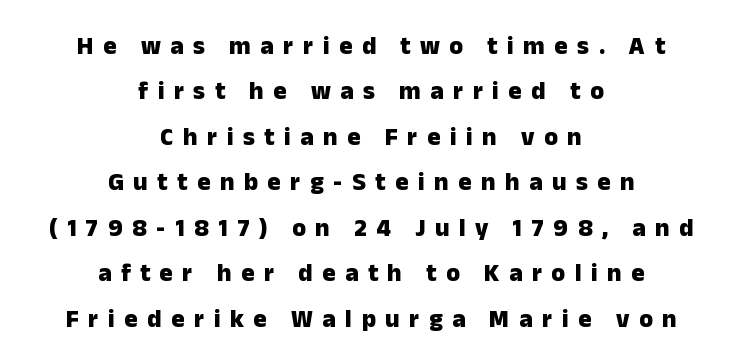
Descenders are the only things crossing below the line. Substantial extra tracking has been applied to these lines. Nope, not italic — everything's standing straight. The lines are quadded center. What weight is shown? A full bold with thick strokes.
